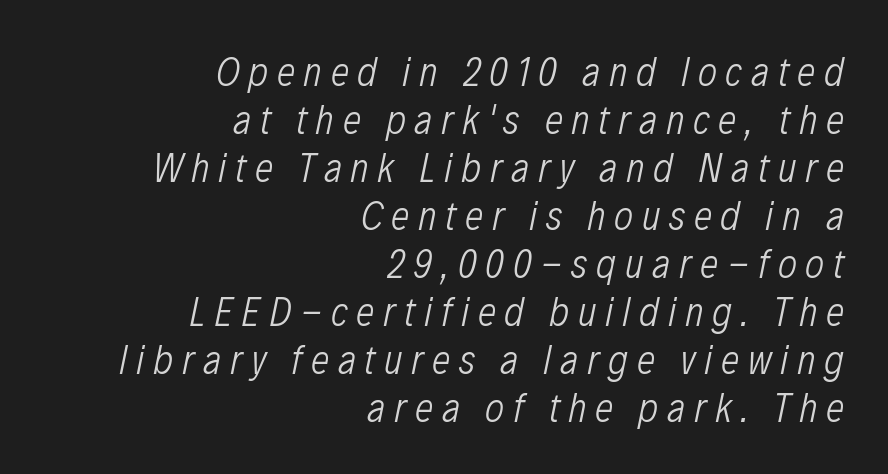
The passage shown is typed in a proportional face where columns would drift. A clean baseline with only descenders dipping below it. Stem width sits at or under what a default text font uses. The passage shown leans; its letterforms are oblique. The paragraph has a hard right edge and a soft left edge. Tracking here is generous; glyphs stand well apart from one another.
